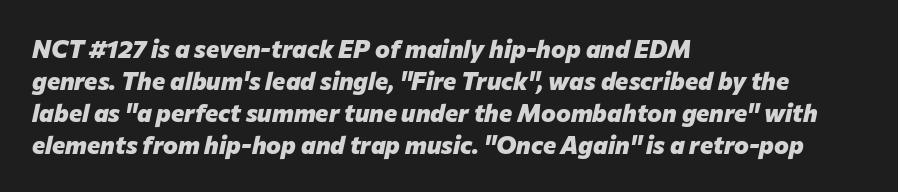
The image shows 25 px bold type, italic (leaning right); set left-aligned, normal line spacing (1.28x), normal letter spacing, not underlined.
